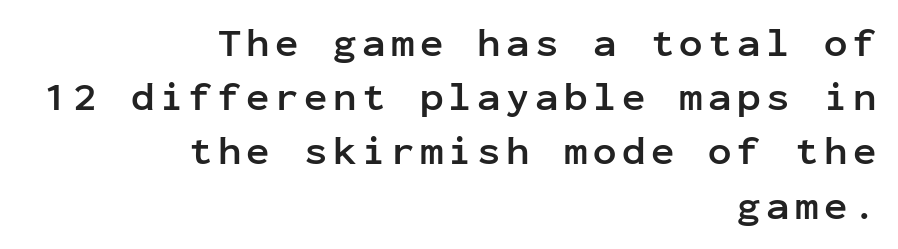
Q: Is the text bold? A: Yes.
Q: Is the text italic (slanted)? A: No, it is upright.
Q: Is the typeface a serif or a sans-serif typeface? A: Sans-serif.
Q: Is the text underlined? A: No.
Q: How is the paragraph aligned? A: Right-aligned.
Q: Is the spacing between lines tight, normal or loose? A: Normal.
Q: Width (condensed, normal, or wide)? A: Normal.
Q: Stroke contrast? A: Low.
Q: x-height? A: Medium.
Q: Monospaced? A: Yes.
